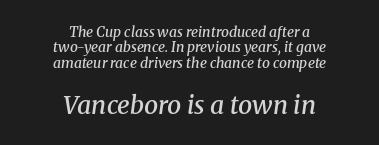
{"italic": "yes", "lean": "right", "slant_degrees": 8, "bold": "semi", "underline": "no", "align": "center", "line_spacing": "tight", "line_spacing_ratio": 1.1, "letter_spacing": "normal", "letter_spacing_em": 0.0, "larger_block": "second", "size_ratio": 1.79, "glyph_px": 25}
